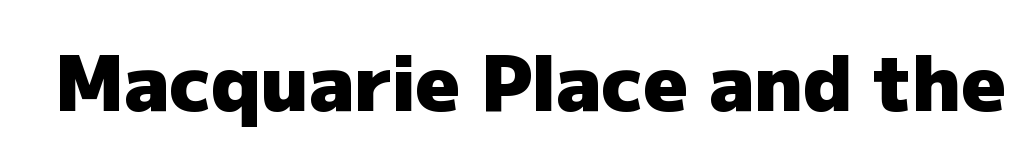
A sans-serif font was chosen for this passage. This rendering leaves character spacing at its baseline value. The lettering stays uniformly vertical, giving the passage a roman look. Is this a fixed-width face? No — the glyphs have proportional, varying widths. Check under the words: just untouched page. Summary of weight: heavy, a full bold.
